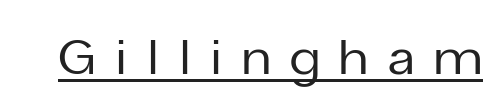
Serifs: no, the terminals of the letterforms are clean. Underline: present. Proportional: the letters do not fall into vertical columns. The font's upright variant was chosen for this text. Each word looks stretched out because of the extra space between its letters.
